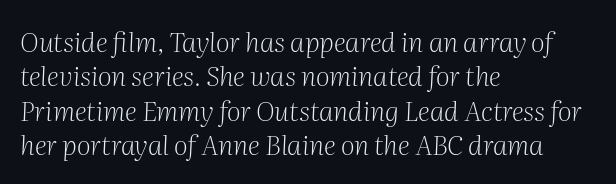
The image shows 27 px text type, italic (leaning right); set left-aligned, normal line spacing (1.27x), normal letter spacing, not underlined.
